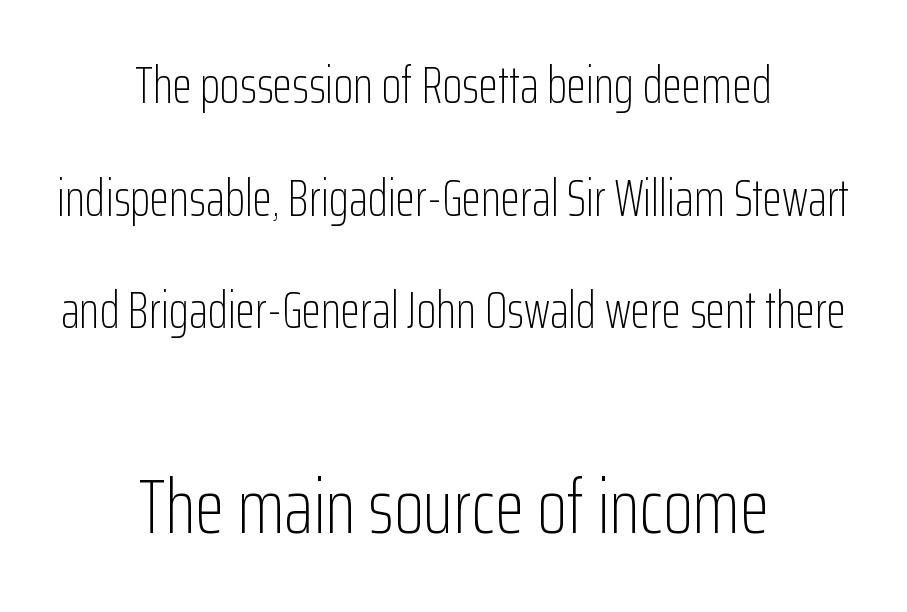
Notice how the passage keeps no hard edge, just a central spine. Standard letterfit; no display-style spreading of the glyphs. Stems here are at most as thick as an everyday book face. The specimen omits any rule beneath the text block's lines.
